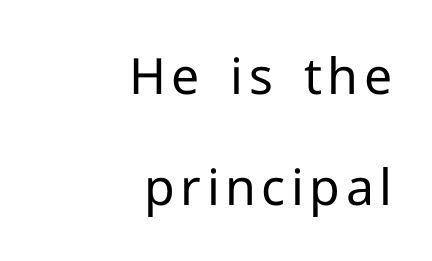
{"serif": "no", "italic": "no", "bold": "no", "weight": "regular", "width": "normal", "stroke_contrast": "low", "x_height": "medium", "monospaced": "no", "underline": "no", "align": "right", "line_spacing": "loose", "line_spacing_ratio": 2.23, "glyph_px": 50}
